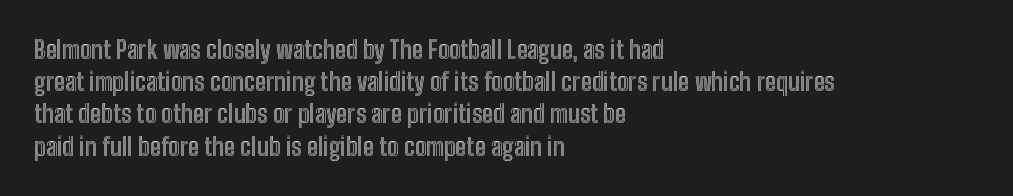
No italicization has been applied; the sample stays upright. This sample uses plain, unmodified letter spacing. Decoration check: the copy has no underline. The typesetter chose a ragged-right arrangement here. Interline gaps are of average width in this sample.
